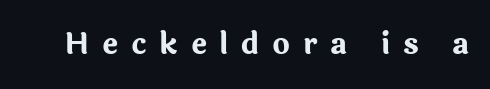
{"serif": "no", "italic": "no", "bold": "yes", "weight": "bold", "width": "normal", "stroke_contrast": "low", "x_height": "medium", "monospaced": "no", "underline": "no", "letter_spacing": "wide", "letter_spacing_em": 0.42, "glyph_px": 30}
